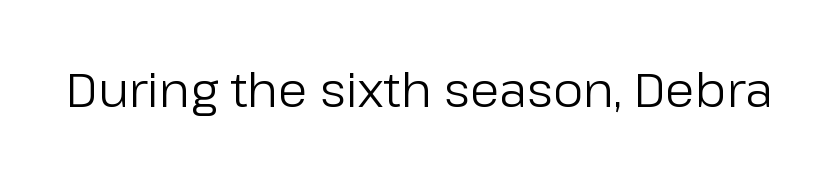
The image shows 48 px regular-weight sans-serif type, upright; set normal letter spacing, not underlined; low stroke contrast and a medium x-height.
